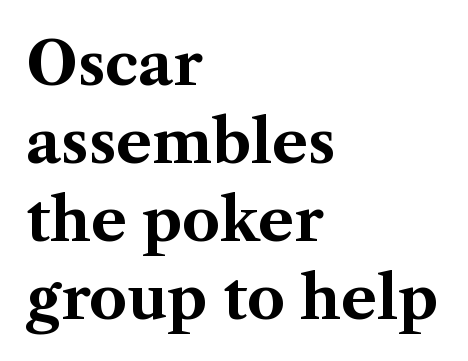
Q: Is the text bold? A: Yes.
Q: Is the text italic (slanted)? A: No, it is upright.
Q: Is the typeface a serif or a sans-serif typeface? A: Serif.
Q: Is the text underlined? A: No.
Q: How is the paragraph aligned? A: Left-aligned.
Q: Is the spacing between letters normal or unusually wide? A: Normal.
Q: Is the spacing between lines tight, normal or loose? A: Normal.
Q: Width (condensed, normal, or wide)? A: Normal.
Q: Stroke contrast? A: Medium.
Q: x-height? A: Medium.
Q: Monospaced? A: No.
